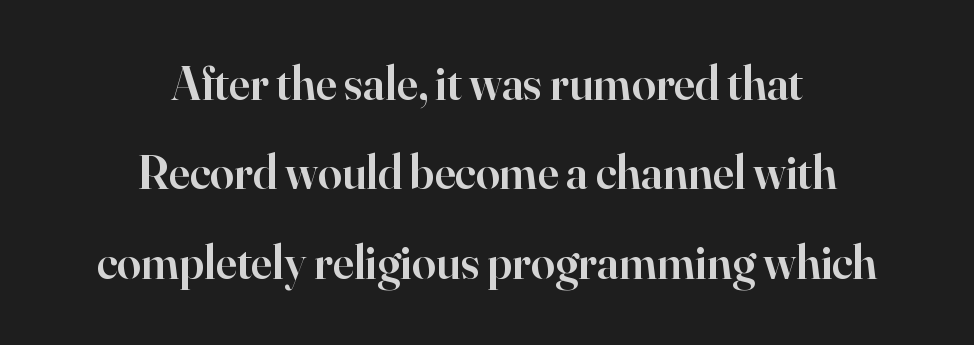
The image shows 48 px semibold serif type, upright; set centered, line spacing 1.86x, normal letter spacing, not underlined; high stroke contrast and a small x-height.
